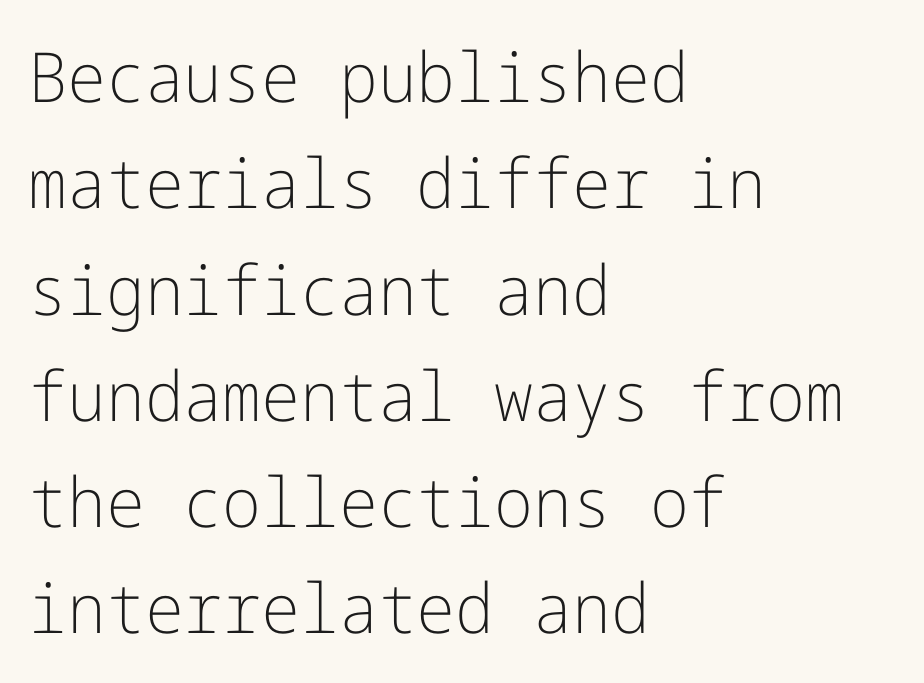
Q: Is the text bold? A: No.
Q: Is the text italic (slanted)? A: No, it is upright.
Q: Is the typeface a serif or a sans-serif typeface? A: Sans-serif.
Q: Is the text underlined? A: No.
Q: How is the paragraph aligned? A: Left-aligned.
Q: Is the spacing between letters normal or unusually wide? A: Normal.
Q: Is the spacing between lines tight, normal or loose? A: Normal.
Q: Width (condensed, normal, or wide)? A: Normal.
Q: Stroke contrast? A: Low.
Q: x-height? A: Medium.
